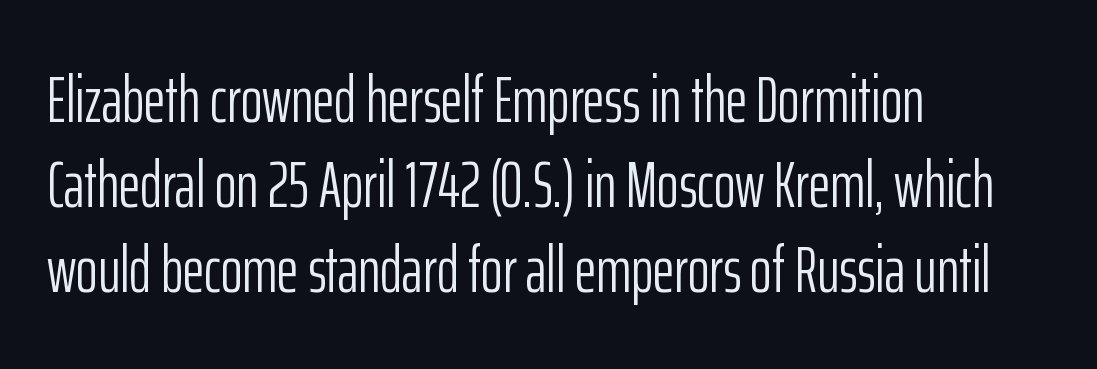
The letters stand straight up with perfectly vertical stems. The passage shown is typeset with a sans-serif family. Descender tails drop into unmarked territory. Proportional: the letters do not fall into vertical columns.
